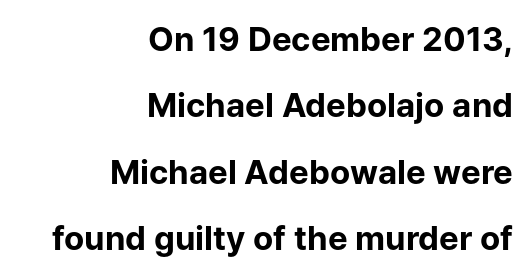
{"serif": "no", "italic": "no", "bold": "yes", "weight": "bold", "width": "normal", "stroke_contrast": "low", "x_height": "medium", "monospaced": "no", "underline": "no", "align": "right", "line_spacing": "loose", "line_spacing_ratio": 2.01, "letter_spacing": "normal", "letter_spacing_em": 0.0, "glyph_px": 33}
